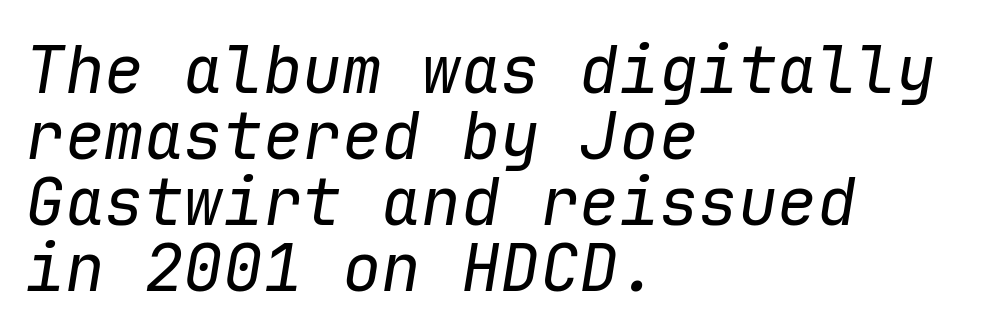
{"italic": "yes", "lean": "right", "slant_degrees": 9, "bold": "no", "weight": "regular", "width": "normal", "stroke_contrast": "low", "x_height": "medium", "monospaced": "yes", "underline": "no", "align": "left", "line_spacing": "tight", "line_spacing_ratio": 1.0, "letter_spacing": "normal", "letter_spacing_em": 0.0, "glyph_px": 66}
